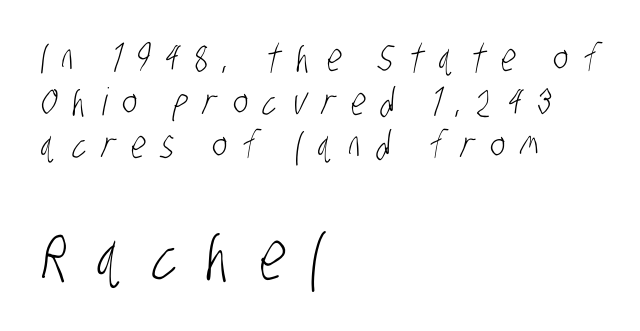
Quick note: underline off. Rows of type sit shoulder to shoulder in the vertical direction. The strokes are not fattened; the text isn't bold. Size contrast runs from small at the top to large at the bottom. Spacing verdict: proportional, widths tailored to each character.
